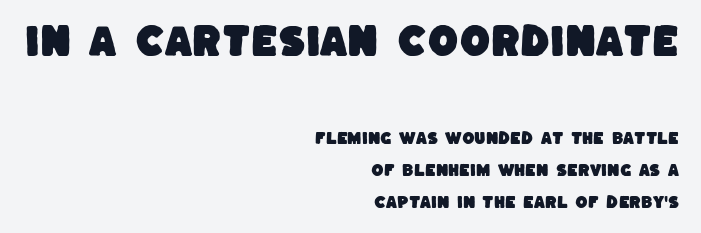
{"serif": "no", "width": "normal", "stroke_contrast": "low", "x_height": "large", "monospaced": "no", "underline": "no", "align": "right", "line_spacing": "loose", "line_spacing_ratio": 2.28, "letter_spacing": "normal", "letter_spacing_em": 0.0, "larger_block": "first", "size_ratio": 2.5, "glyph_px": 35}
